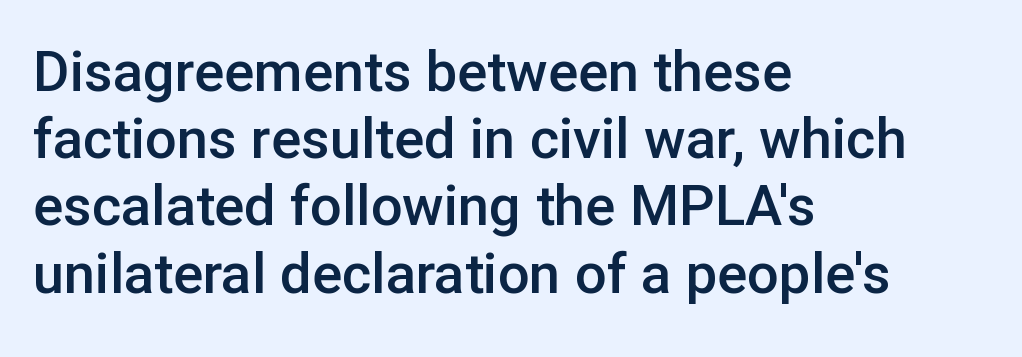
{"serif": "no", "italic": "no", "bold": "semi", "weight": "semibold", "width": "normal", "stroke_contrast": "low", "x_height": "medium", "monospaced": "no", "underline": "no", "align": "left", "line_spacing_ratio": 1.2, "letter_spacing": "normal", "letter_spacing_em": 0.0, "glyph_px": 56}
